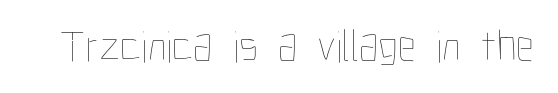
The image shows 45 px thin, condensed type, upright; set normal letter spacing, not underlined; low stroke contrast and a medium x-height.
